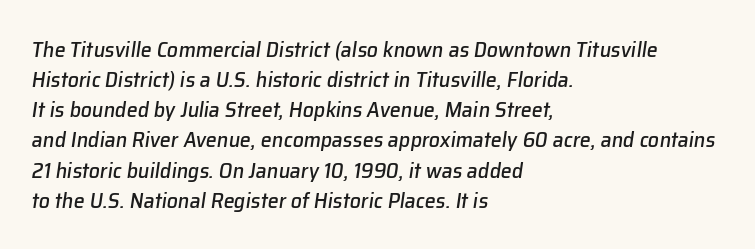
An italicized treatment has been applied to the whole sample. The foot of each line stays bare and open. Short and long lines alike share a common starting point at left. Regarding leading, the lines here are spaced in the standard way. Characters follow at the spacing the type designer built in.
